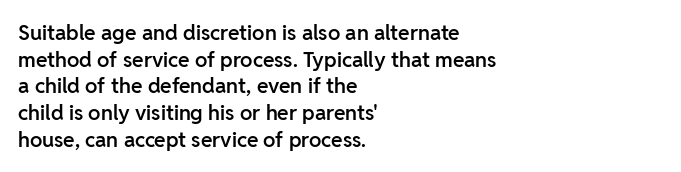
{"italic": "no", "bold": "semi", "underline": "no", "align": "left", "line_spacing": "normal", "line_spacing_ratio": 1.27, "letter_spacing": "normal", "letter_spacing_em": 0.0, "glyph_px": 21}
